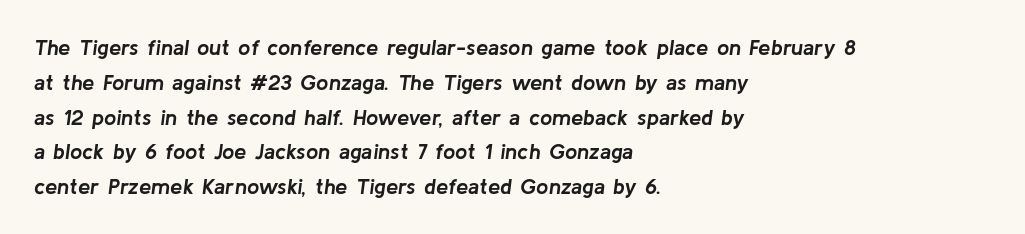
Line spacing here is normal. Chunky letters — that's bold for sure. The rendering applies a slant to the glyphs. Visually the block forms a straight wall on the left and a jagged coastline on the right. How are the letters spaced? Ordinarily, with no added tracking. Letters rest on an invisible, unmarked baseline.
